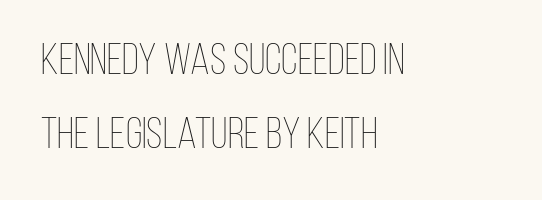
Note the varied advance widths — an 'i' is clearly narrower than an 'm'. Characters remain perfectly vertical along every line. No letter is thick-stroked: the sample isn't bold. This rendering uses left alignment, leaving the right contour irregular. A clean baseline with only descenders dipping below it.
